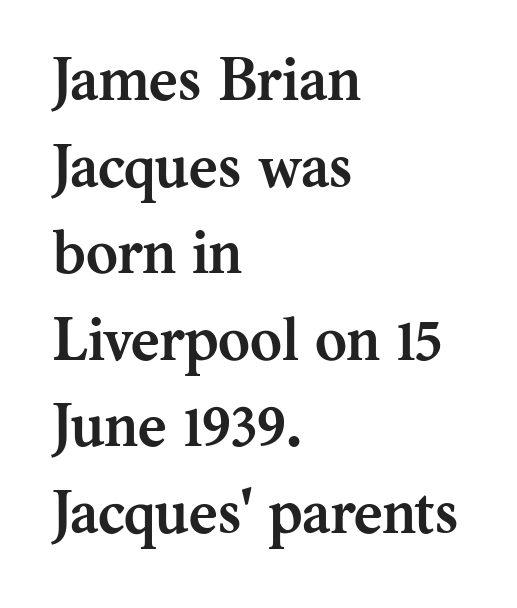
Whoever set this chose a conventional vertical rhythm. Letters rest on an invisible, unmarked baseline. Do the letters lean? They stand straight. Spacing verdict: proportional, widths tailored to each character. These lines are set flush left with a ragged right edge.
